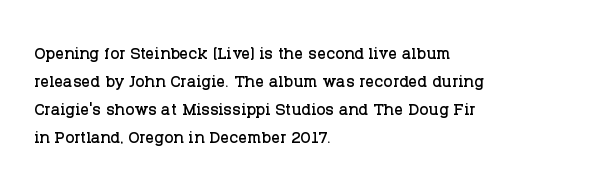
Q: Is the text italic (slanted)? A: No, it is upright.
Q: Is the text underlined? A: No.
Q: How is the paragraph aligned? A: Left-aligned.
Q: Is the spacing between letters normal or unusually wide? A: Normal.
Q: Is the spacing between lines tight, normal or loose? A: Normal.
